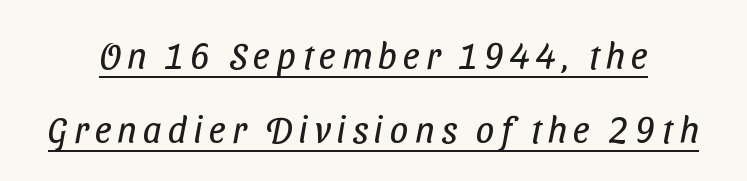
The image shows 37 px regular-weight, condensed sans-serif type; set loose line spacing (2.0x), underlined; low stroke contrast and a medium x-height.
